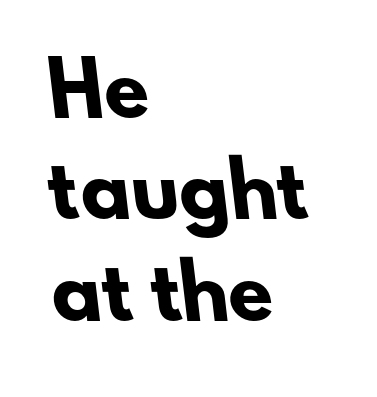
The image shows 73 px heavy sans-serif type; set left-aligned, normal line spacing (1.39x), normal letter spacing, not underlined; low stroke contrast and a small x-height.
